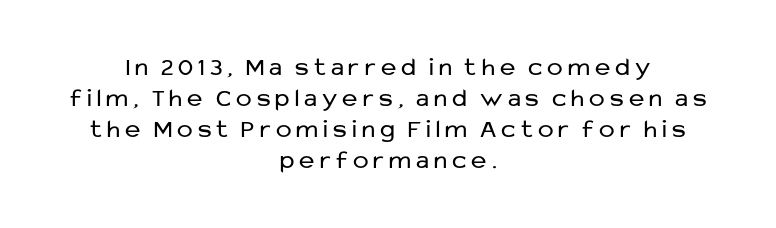
These lines stack symmetrically, like a column narrowing and widening about its center. A roman cut, with each character standing at attention. The typeface has the unassuming heft of standard copy or less. There is plenty of visible air inserted between adjacent glyphs. Nobody drew a line under any word here.
